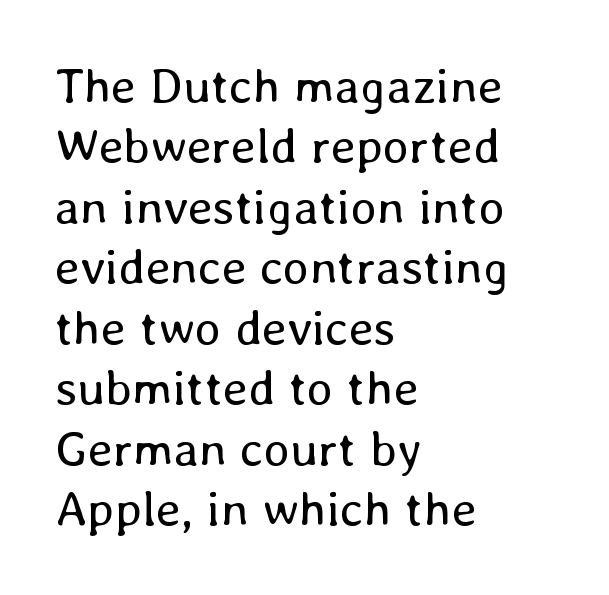
The image shows 50 px regular-weight type, upright; set left-aligned, line spacing 1.21x, normal letter spacing, not underlined; low stroke contrast and a medium x-height.
